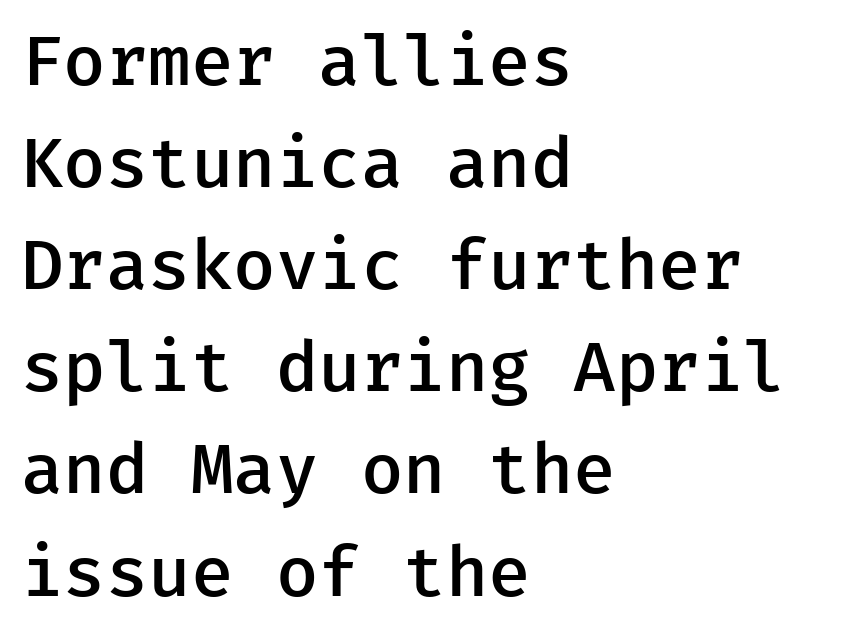
Q: Is the text bold? A: Semi-bold.
Q: Is the text italic (slanted)? A: No, it is upright.
Q: Is the typeface a serif or a sans-serif typeface? A: Sans-serif.
Q: Is the text underlined? A: No.
Q: How is the paragraph aligned? A: Left-aligned.
Q: Is the spacing between letters normal or unusually wide? A: Normal.
Q: Is the spacing between lines tight, normal or loose? A: Normal.
Q: Width (condensed, normal, or wide)? A: Normal.
Q: Stroke contrast? A: Low.
Q: x-height? A: Medium.
